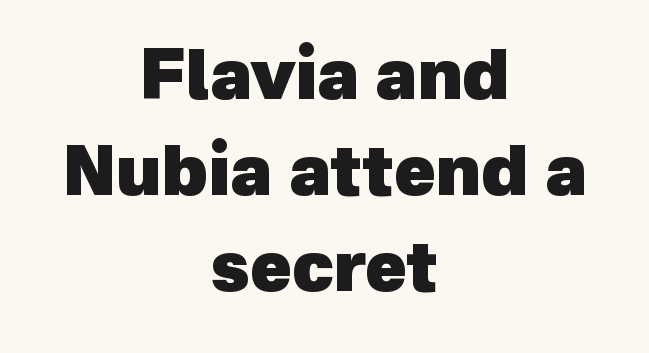
{"serif": "no", "bold": "yes", "weight": "heavy", "width": "normal", "x_height": "medium", "monospaced": "no", "underline": "no", "align": "center", "line_spacing": "normal", "line_spacing_ratio": 1.41, "letter_spacing": "normal", "letter_spacing_em": 0.0, "glyph_px": 68}
